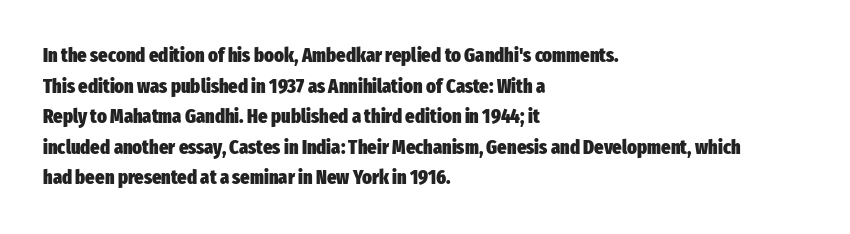
The image shows 20 px bold type, upright; set left-aligned, normal line spacing (1.53x), normal letter spacing, not underlined.
